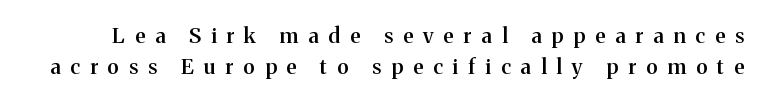
{"italic": "no", "bold": "semi", "underline": "no", "line_spacing": "normal", "line_spacing_ratio": 1.49, "letter_spacing": "wide", "letter_spacing_em": 0.48, "glyph_px": 21}
